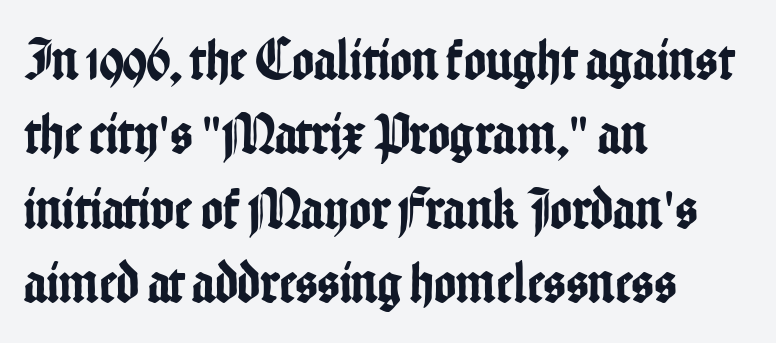
Q: Is the text italic (slanted)? A: No, it is upright.
Q: Is the typeface a serif or a sans-serif typeface? A: Sans-serif.
Q: Is the text underlined? A: No.
Q: How is the paragraph aligned? A: Left-aligned.
Q: Is the spacing between letters normal or unusually wide? A: Normal.
Q: Is the spacing between lines tight, normal or loose? A: Normal.
Q: Width (condensed, normal, or wide)? A: Condensed.
Q: Stroke contrast? A: Low.
Q: x-height? A: Medium.
Q: Monospaced? A: No.
